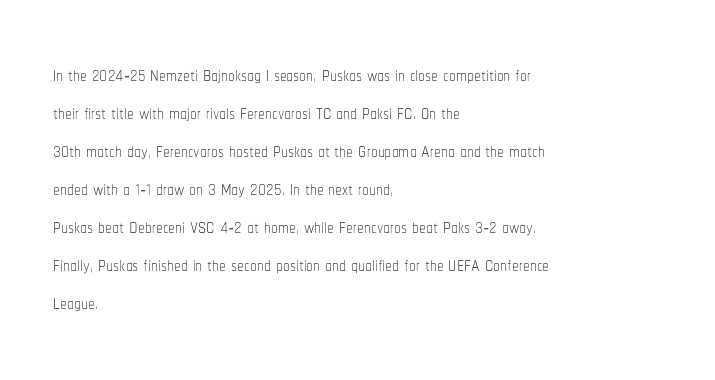
{"italic": "no", "bold": "no", "underline": "no", "align": "left", "line_spacing": "normal", "line_spacing_ratio": 1.41, "letter_spacing": "normal", "letter_spacing_em": 0.0, "glyph_px": 27}
